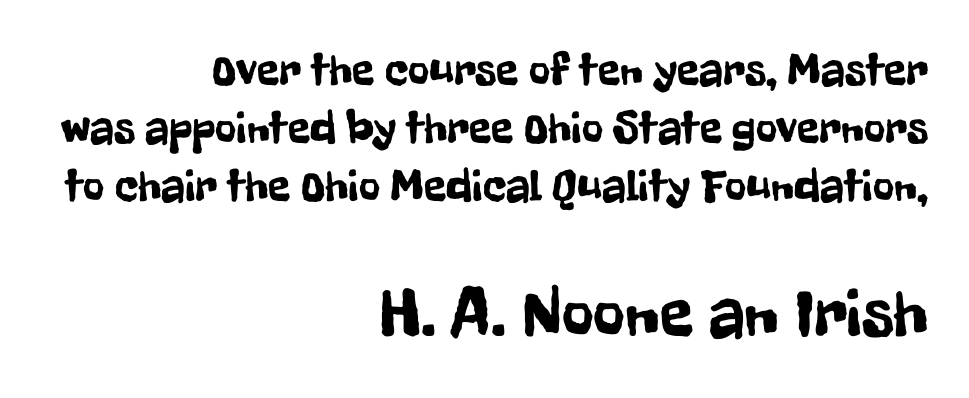
{"serif": "no", "italic": "no", "width": "condensed", "stroke_contrast": "low", "x_height": "medium", "monospaced": "no", "underline": "no", "align": "right", "line_spacing": "normal", "line_spacing_ratio": 1.26, "letter_spacing": "normal", "letter_spacing_em": 0.0, "larger_block": "second", "size_ratio": 1.5, "glyph_px": 69}
